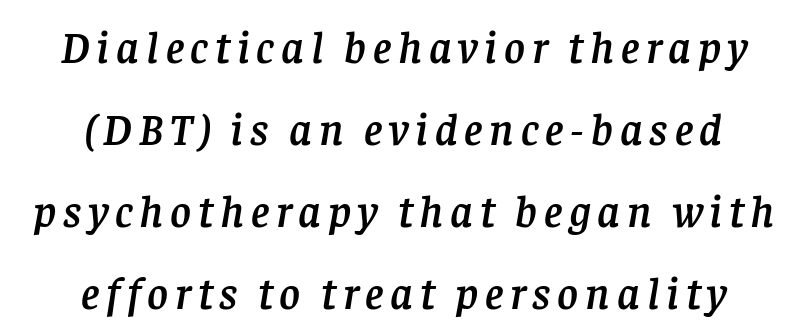
{"serif": "yes", "italic": "yes", "lean": "right", "slant_degrees": 8, "width": "normal", "stroke_contrast": "low", "x_height": "large", "monospaced": "no", "underline": "no", "align": "center", "line_spacing_ratio": 1.82, "glyph_px": 45}
